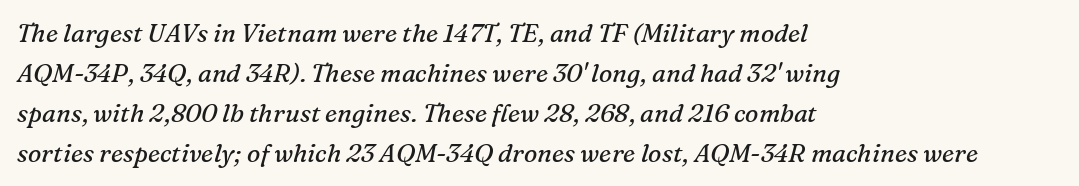
Alignment: flush left. Any mark beneath the type? The region is blank. The font's italic variant was chosen for this text. The font is comparable to plain body text, perhaps lighter. The block of text has a typical density, with ordinary space between rows. Inter-character spacing is left at the font's built-in metrics.
